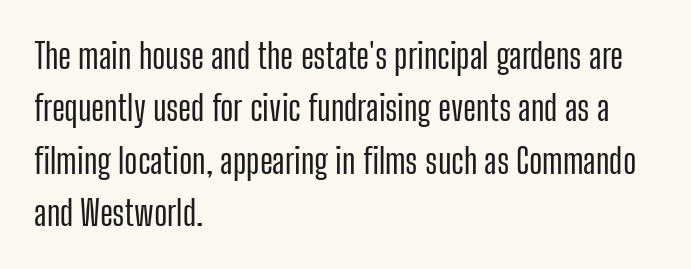
You could not count columns in this text — the font is proportionally spaced. Note: no serifs on the glyphs. Nope, not italic — everything's standing straight. Students, observe: this is what conventionally led text looks like. Layout note: lines flush left. Words appear dense and cohesive because spacing is normal.
